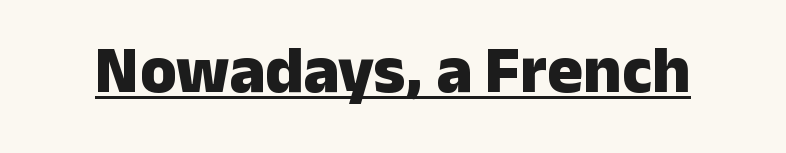
The image shows 67 px heavy sans-serif type, upright; set normal letter spacing, underlined; low stroke contrast and a medium x-height.
